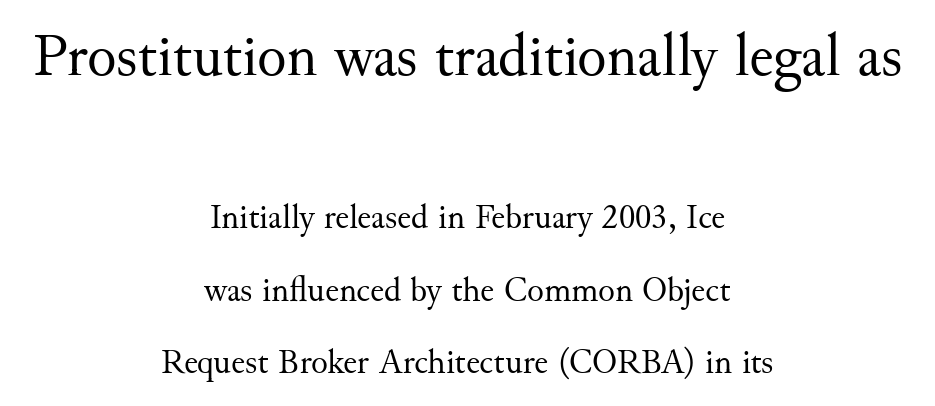
Little horizontal feet cap the strokes, marking this as serif type. Default kerning and tracking; the words read as compact shapes. Clear beneath every line of the passage. Every stem runs plumb, perpendicular to the baseline.
